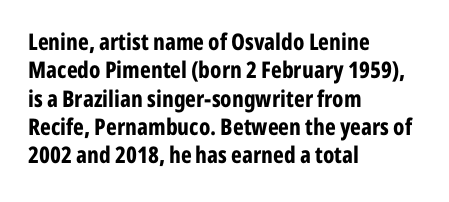
Plain, unruled lines of type. Heft: maximum for text — a bold. The tracking reads as untouched default to a designer's eye. Nope, not italic — everything's standing straight.
